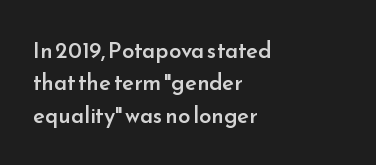
{"italic": "no", "bold": "semi", "underline": "no", "align": "left", "line_spacing": "normal", "line_spacing_ratio": 1.47, "letter_spacing": "normal", "letter_spacing_em": 0.0, "glyph_px": 22}
